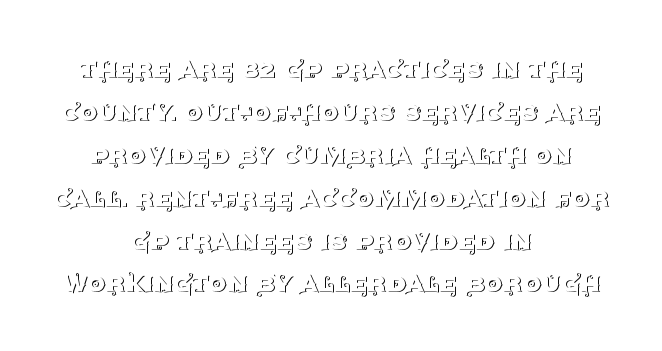
{"serif": "yes", "italic": "no", "bold": "no", "weight": "thin", "width": "normal", "stroke_contrast": "medium", "x_height": "large", "monospaced": "no", "underline": "no", "align": "center", "line_spacing": "normal", "line_spacing_ratio": 1.43, "letter_spacing": "normal", "letter_spacing_em": 0.0, "glyph_px": 30}
